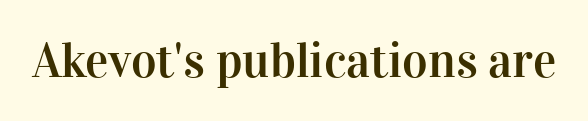
{"serif": "yes", "italic": "no", "width": "normal", "stroke_contrast": "high", "x_height": "medium", "monospaced": "no", "underline": "no", "letter_spacing": "normal", "letter_spacing_em": 0.0, "glyph_px": 49}
